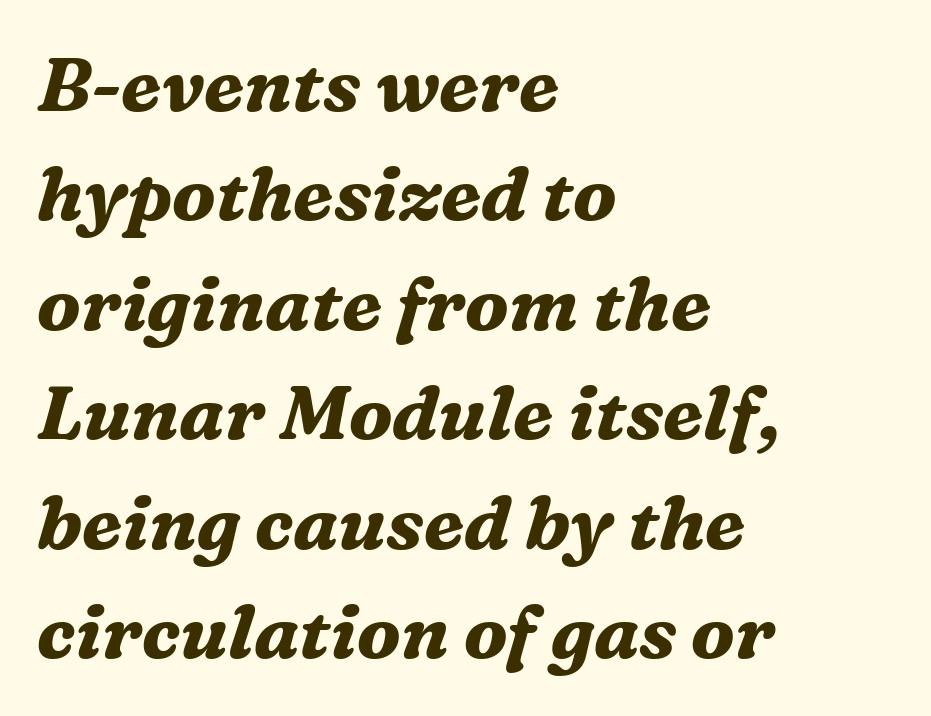
Q: Is the text bold? A: Yes.
Q: Is the text italic (slanted)? A: Yes, it leans right by about 16 degrees.
Q: Is the typeface a serif or a sans-serif typeface? A: Serif.
Q: Is the text underlined? A: No.
Q: How is the paragraph aligned? A: Left-aligned.
Q: Is the spacing between letters normal or unusually wide? A: Normal.
Q: Is the spacing between lines tight, normal or loose? A: Normal.
Q: Width (condensed, normal, or wide)? A: Normal.
Q: Stroke contrast? A: Medium.
Q: x-height? A: Medium.
Q: Monospaced? A: No.
